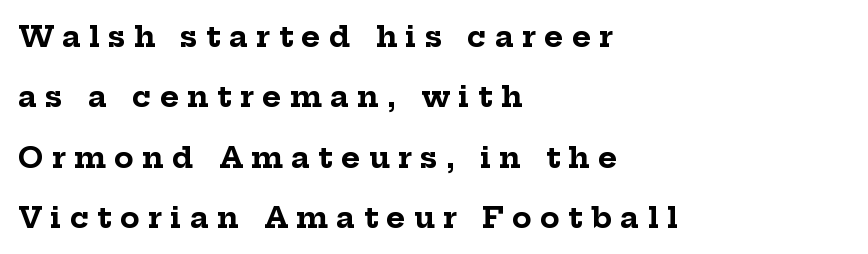
{"serif": "yes", "italic": "no", "bold": "yes", "weight": "bold", "width": "normal", "stroke_contrast": "low", "x_height": "medium", "monospaced": "no", "underline": "no", "align": "left", "line_spacing": "loose", "line_spacing_ratio": 2.08, "letter_spacing": "wide", "letter_spacing_em": 0.29, "glyph_px": 29}
